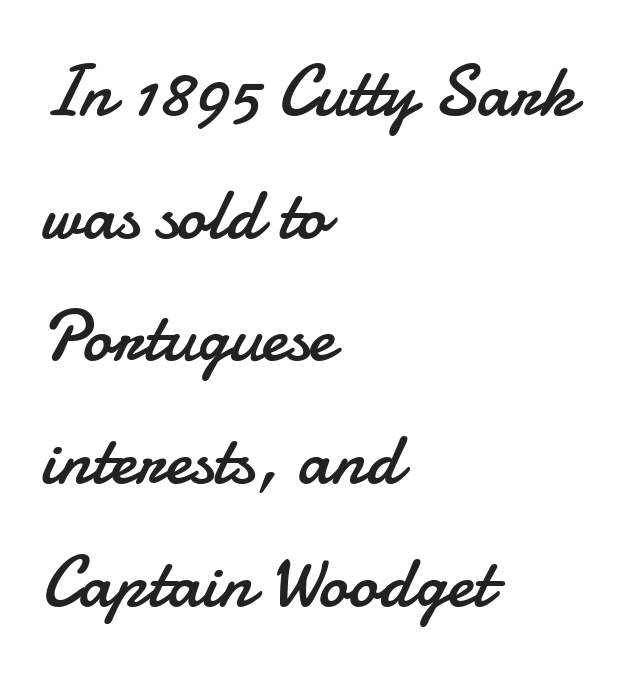
{"serif": "no", "bold": "no", "weight": "regular", "width": "normal", "stroke_contrast": "low", "x_height": "small", "monospaced": "no", "underline": "no", "align": "left", "line_spacing": "normal", "line_spacing_ratio": 1.68, "letter_spacing": "normal", "letter_spacing_em": 0.0, "glyph_px": 73}
